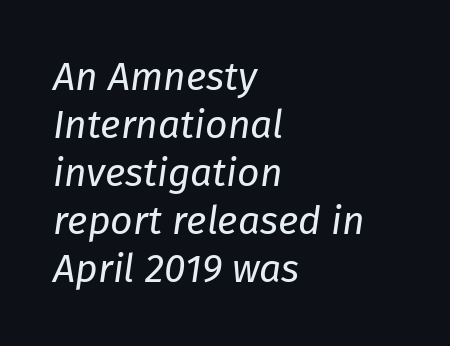
There's an unmistakable incline to the writing here. Casual observation: everything's shoved over to the left. A typesetter would call this proportional, since set widths differ per character. The passage shown is not underscored anywhere. No chunkiness to these letters — they're not bold.
